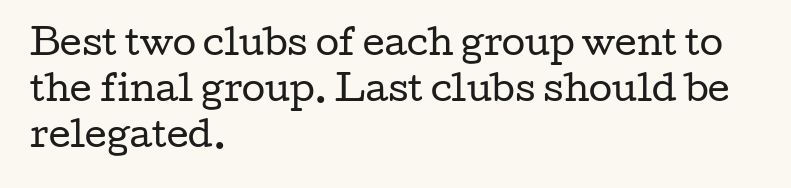
Little horizontal feet cap the strokes, marking this as serif type. The space directly below the letters is spotless. The letterforms sit shoulder to shoulder at normal distance. Is this a fixed-width face? No — the glyphs have proportional, varying widths. Is the stroke heavy? The answer is a plain regular-or-lighter.
